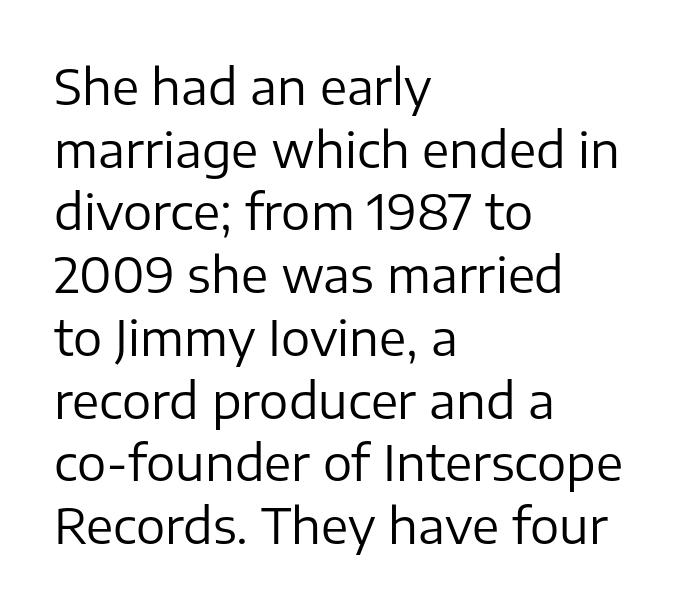
Q: Is the text bold? A: No.
Q: Is the text italic (slanted)? A: No, it is upright.
Q: Is the typeface a serif or a sans-serif typeface? A: Sans-serif.
Q: Is the text underlined? A: No.
Q: How is the paragraph aligned? A: Left-aligned.
Q: Is the spacing between letters normal or unusually wide? A: Normal.
Q: Is the spacing between lines tight, normal or loose? A: Normal.
Q: Width (condensed, normal, or wide)? A: Normal.
Q: Stroke contrast? A: Low.
Q: x-height? A: Medium.
Q: Monospaced? A: No.
